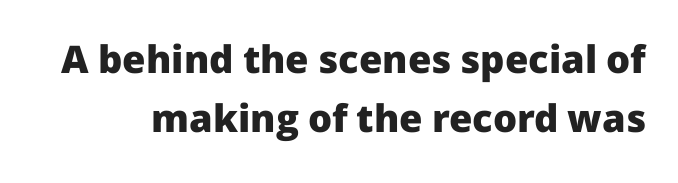
The image shows 38 px heavy sans-serif type, upright; set normal line spacing (1.54x), normal letter spacing, not underlined; low stroke contrast and a medium x-height.
